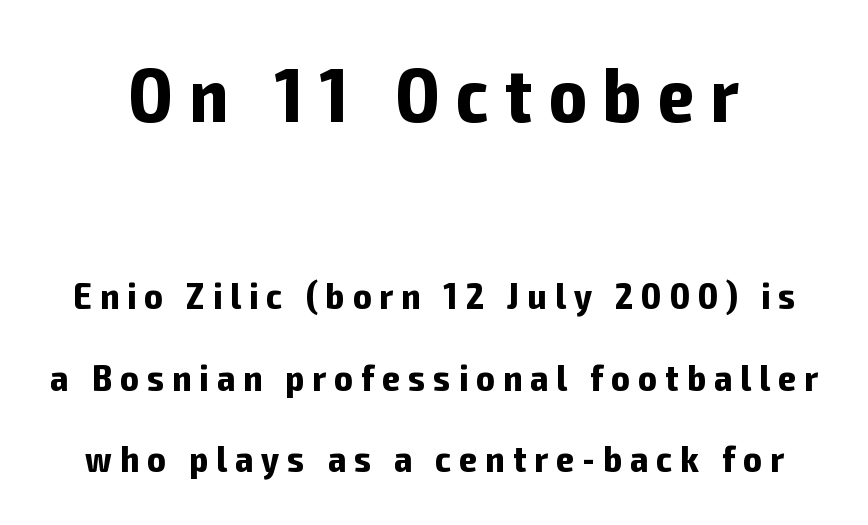
Q: Is the text bold? A: Yes.
Q: Is the text italic (slanted)? A: No, it is upright.
Q: Is the typeface a serif or a sans-serif typeface? A: Sans-serif.
Q: Is the text underlined? A: No.
Q: Is the spacing between letters normal or unusually wide? A: Unusually wide.
Q: Is the spacing between lines tight, normal or loose? A: Loose.
Q: Which block of text is set in a larger size, the first (top) or the second (bottom)? A: The first (top) one.
Q: Width (condensed, normal, or wide)? A: Condensed.
Q: Stroke contrast? A: Low.
Q: x-height? A: Medium.
Q: Monospaced? A: No.
